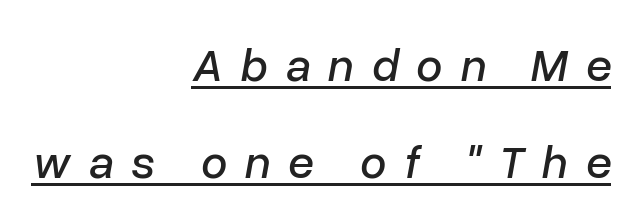
{"italic": "yes", "lean": "right", "slant_degrees": 10, "width": "normal", "stroke_contrast": "low", "x_height": "medium", "monospaced": "no", "underline": "yes", "align": "right", "line_spacing": "loose", "line_spacing_ratio": 2.07, "letter_spacing": "wide", "letter_spacing_em": 0.38, "glyph_px": 47}
